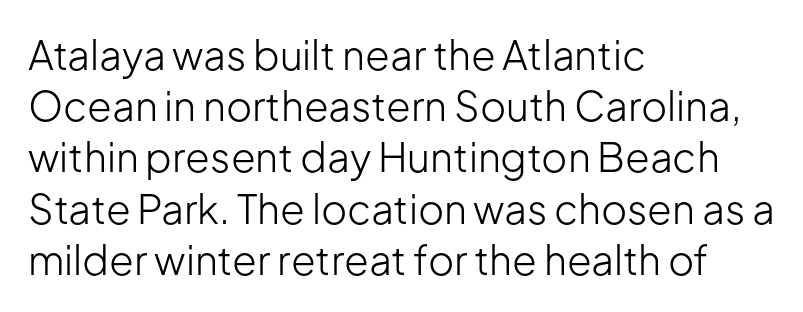
The image shows 40 px light sans-serif type, upright; set left-aligned, normal line spacing (1.28x), normal letter spacing, not underlined; low stroke contrast and a medium x-height.
